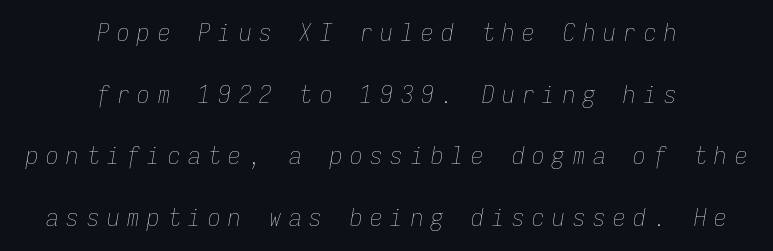
No word sits above an underline. The cut favours lightness, reaching ordinary text weight at its darkest. Every character sits at an angle, as italics do. Every row of glyphs is offset so its center matches the block's center. Regarding leading, the lines here are spaced well apart. These lines have a slow, spaced-out rhythm from letter to letter.
